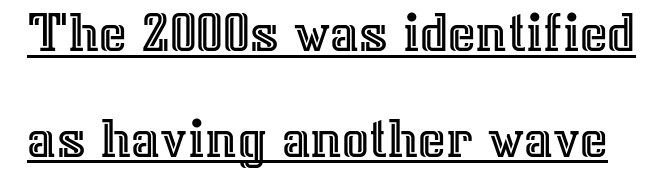
{"italic": "no", "width": "normal", "x_height": "medium", "monospaced": "no", "underline": "yes", "line_spacing_ratio": 1.79, "letter_spacing": "normal", "letter_spacing_em": 0.0, "glyph_px": 59}
